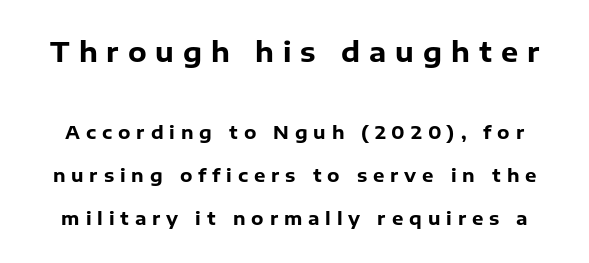
{"italic": "no", "bold": "yes", "underline": "no", "line_spacing": "loose", "line_spacing_ratio": 2.38, "letter_spacing": "wide", "letter_spacing_em": 0.33, "larger_block": "first", "size_ratio": 1.5, "glyph_px": 27}
